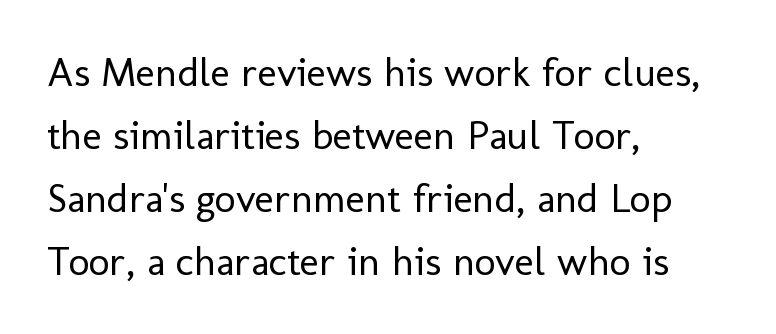
The image shows 41 px regular-weight sans-serif type, upright; set left-aligned, normal line spacing (1.54x), normal letter spacing, not underlined; low stroke contrast and a medium x-height.
